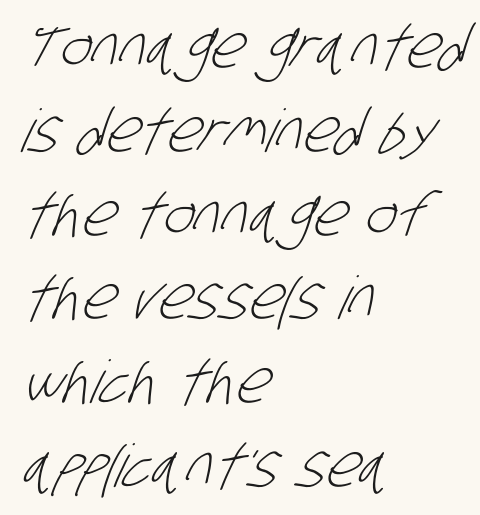
The image shows 59 px light, condensed sans-serif type; set left-aligned, normal line spacing (1.42x), normal letter spacing, not underlined; low stroke contrast and a large x-height.
